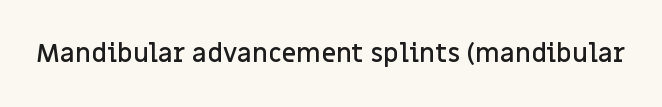
Ascenders rise straight up at ninety degrees. The typesetting leans somewhat heavy: a semibold. Observe the ordinary spacing: letters are neighbours, not strangers. Only glyphs here, with clear space below each row.
